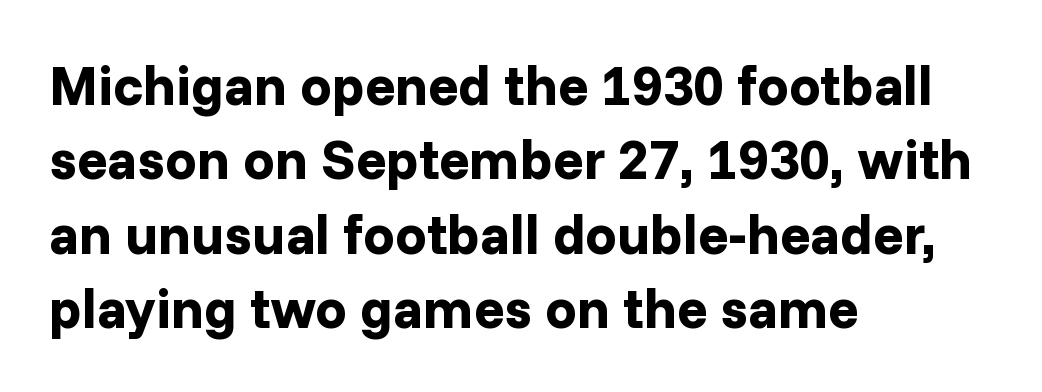
The passage shown is typed in a proportional face where columns would drift. Characters remain perfectly vertical along every line. Where is the straight margin? On the left. The glyphs have the mass of a bold cut. Line spacing here is normal.
